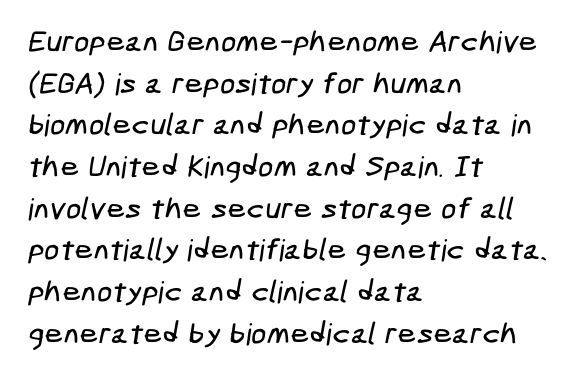
This rendering features lettering with no underline. In CSS terms this would be text-align: left. Letterform terminals end flat and unadorned throughout the passage. One glance says typical: line gaps are just what's usual.
